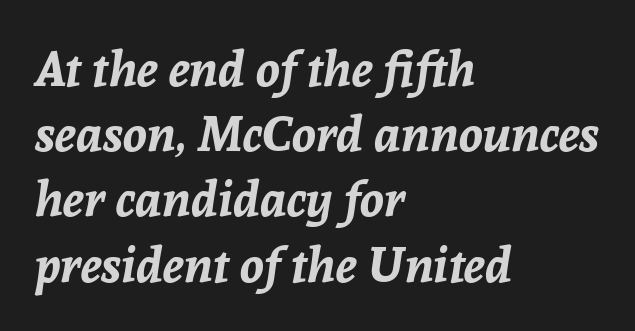
Underline: absent. Does the lettering tilt? It does — this is italic. This block has exactly the height ordinary leading produces. Does the copy run flush right? No — it runs flush left. Character widths vary here, with narrow letters taking less room than wide ones.
